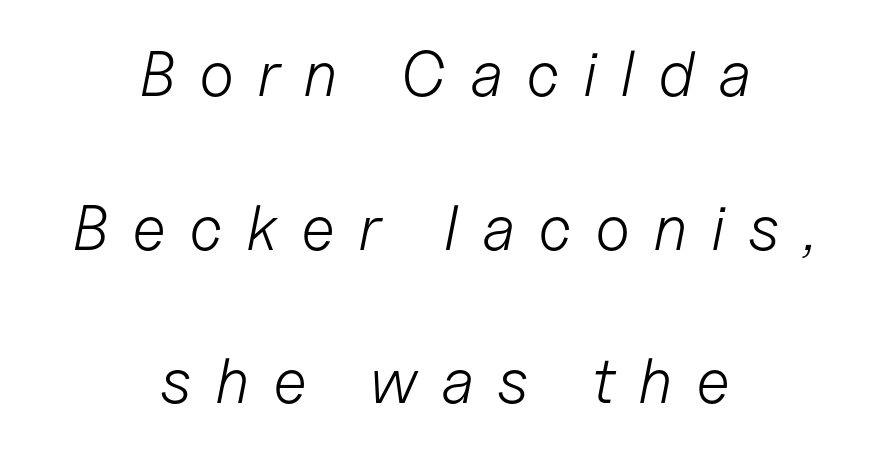
{"italic": "yes", "lean": "right", "slant_degrees": 11, "bold": "no", "weight": "light", "width": "normal", "stroke_contrast": "low", "x_height": "medium", "monospaced": "no", "underline": "no", "align": "center", "line_spacing": "loose", "line_spacing_ratio": 2.4, "letter_spacing": "wide", "letter_spacing_em": 0.36, "glyph_px": 64}
